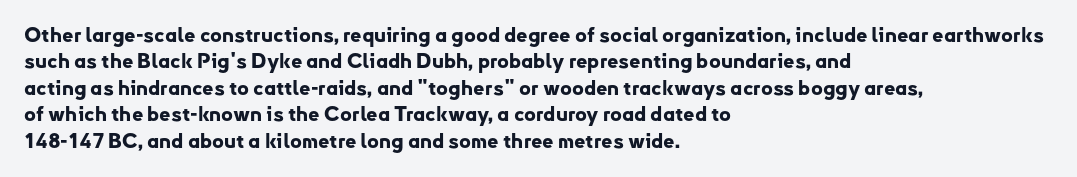
{"italic": "no", "bold": "yes", "underline": "no", "align": "left", "line_spacing": "normal", "line_spacing_ratio": 1.32, "letter_spacing": "normal", "letter_spacing_em": 0.0, "glyph_px": 20}
